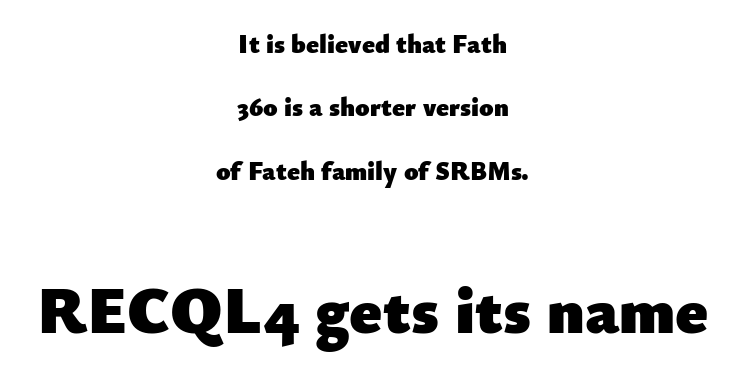
The image shows 66 px heavy sans-serif type, upright; set centered, loose line spacing (2.44x), normal letter spacing, not underlined; the second (bottom) block is 2.54x larger; low stroke contrast and a small x-height.
